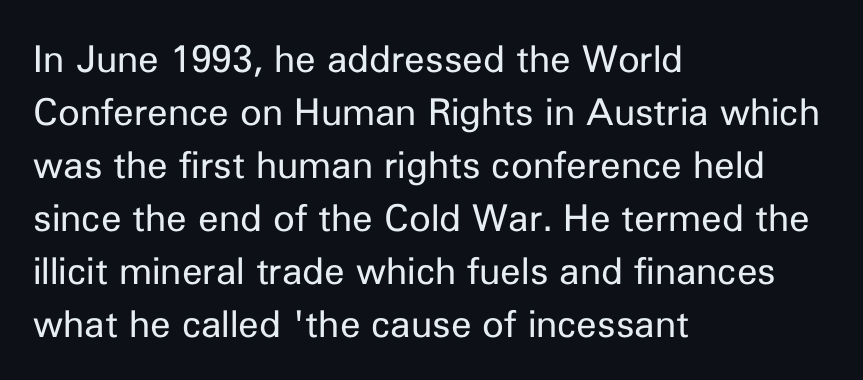
Regular leading. Stroke thickness stays within the range of a standard reading face or lighter. The passage is arranged the way most books set body copy — flush left. The rendering uses natural spacing where letterforms have individual widths. The face used here is a sans, in the tradition of grotesques and geometrics.
